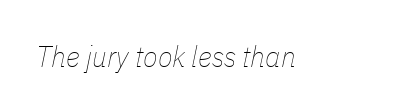
Q: Is the text bold? A: No.
Q: Is the text italic (slanted)? A: Yes, it leans right by about 11 degrees.
Q: Is the text underlined? A: No.
Q: How is the paragraph aligned? A: Left-aligned.
Q: Is the spacing between letters normal or unusually wide? A: Normal.
Q: Width (condensed, normal, or wide)? A: Condensed.
Q: Stroke contrast? A: Low.
Q: x-height? A: Medium.
Q: Monospaced? A: No.
